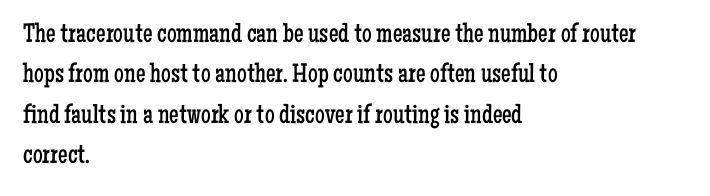
The passage shown stacks its lines at a standard gap. Students, note that the glyphs here touch the page at normal intervals. This reads as an unemphasized weight, regular at the heaviest. Typeset ragged right — the left edge is the straight one. No italicization has been applied; the sample stays upright.
